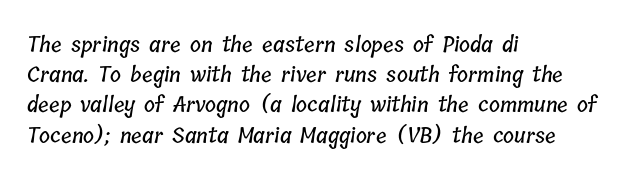
{"underline": "no", "align": "left", "line_spacing": "normal", "line_spacing_ratio": 1.44, "letter_spacing": "normal", "letter_spacing_em": 0.0, "glyph_px": 21}
